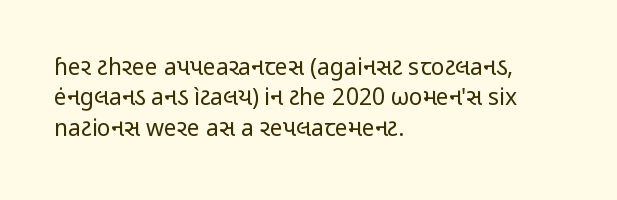
{"italic": "no", "bold": "no", "underline": "no", "align": "left", "line_spacing": "normal", "line_spacing_ratio": 1.32, "letter_spacing": "normal", "letter_spacing_em": 0.0, "glyph_px": 23}
